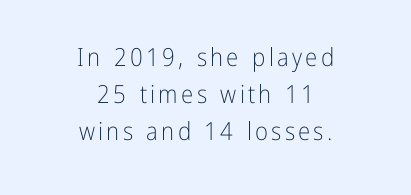
One glance says typical: line gaps are just what's usual. The letters stand straight up with perfectly vertical stems. A bare baseline throughout the passage. The face looks like a standard text weight, possibly lighter. The typesetter chose a symmetrical, centered arrangement here.
